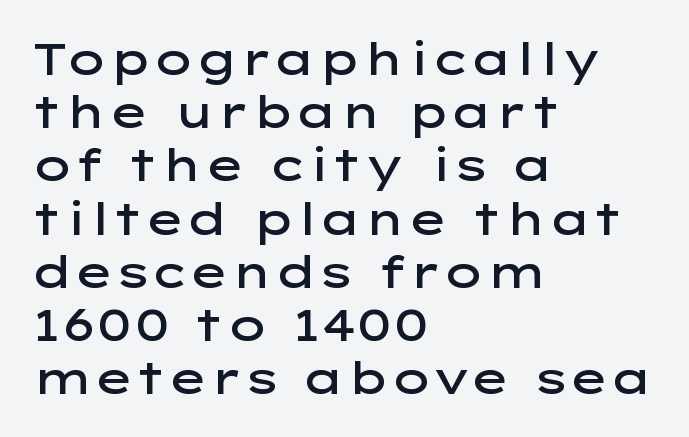
Q: Is the text bold? A: Semi-bold.
Q: Is the text italic (slanted)? A: No, it is upright.
Q: Is the typeface a serif or a sans-serif typeface? A: Sans-serif.
Q: Is the text underlined? A: No.
Q: How is the paragraph aligned? A: Left-aligned.
Q: Is the spacing between letters normal or unusually wide? A: Normal.
Q: Width (condensed, normal, or wide)? A: Wide.
Q: Stroke contrast? A: Low.
Q: x-height? A: Medium.
Q: Monospaced? A: No.
